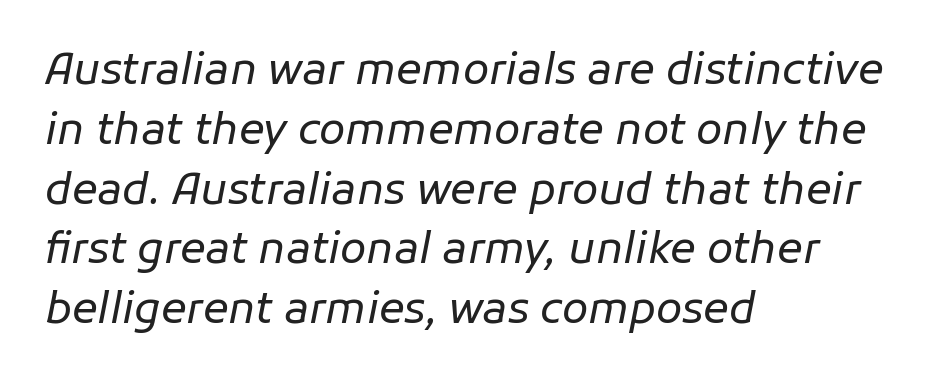
The image shows 43 px regular-weight type, italic (leaning right); set left-aligned, normal line spacing (1.39x), normal letter spacing, not underlined; low stroke contrast and a medium x-height.
